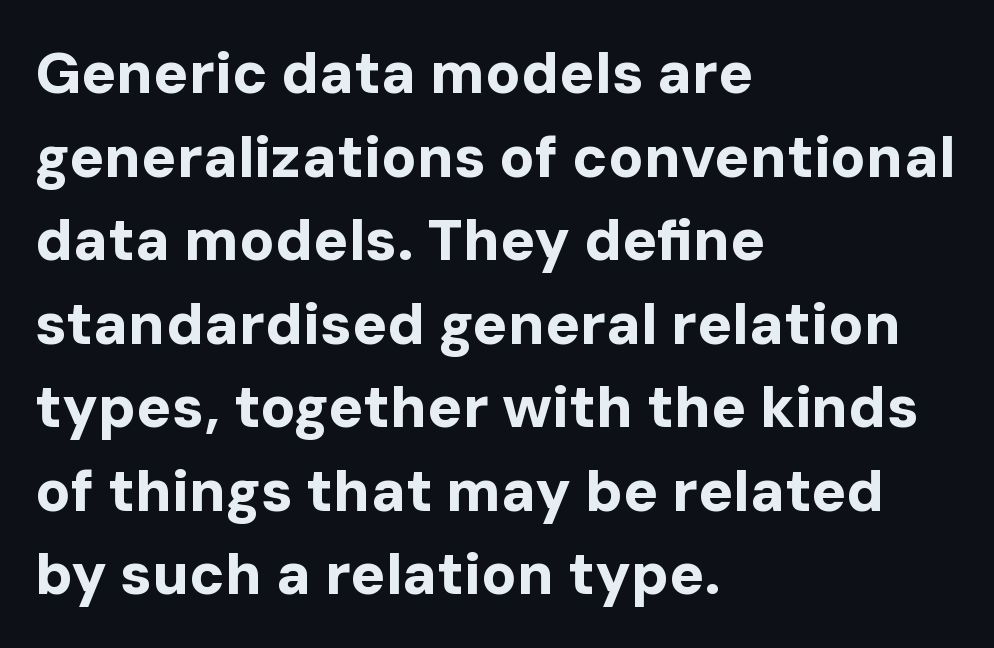
The passage shown is typed in a proportional face where columns would drift. This sample is left-justified, so line endings fall wherever the words run out. Tracking here is standard; glyphs follow each other at the usual distance. Compared with an ordinary text face, these strokes are far heavier — a full bold.
